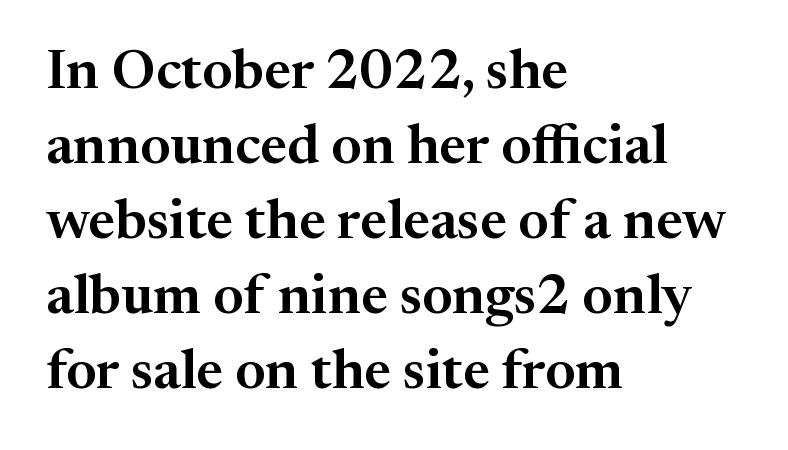
The image shows 56 px serif type, upright; set left-aligned, normal line spacing (1.34x), normal letter spacing, not underlined; medium stroke contrast and a medium x-height.
